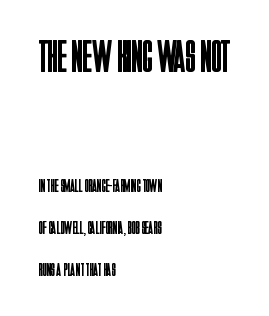
The image shows 45 px regular-weight, condensed sans-serif type, upright; set left-aligned, loose line spacing (2.32x), normal letter spacing, not underlined; the first (top) block is 2.5x larger; low stroke contrast and a large x-height.
